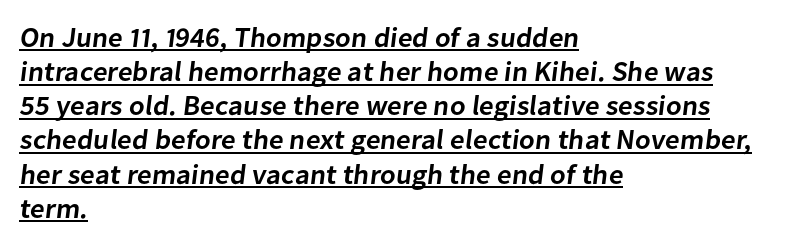
{"serif": "no", "bold": "semi", "weight": "semibold", "width": "normal", "stroke_contrast": "low", "x_height": "medium", "monospaced": "no", "underline": "yes", "align": "left", "line_spacing_ratio": 1.22, "letter_spacing": "normal", "letter_spacing_em": 0.0, "glyph_px": 28}
